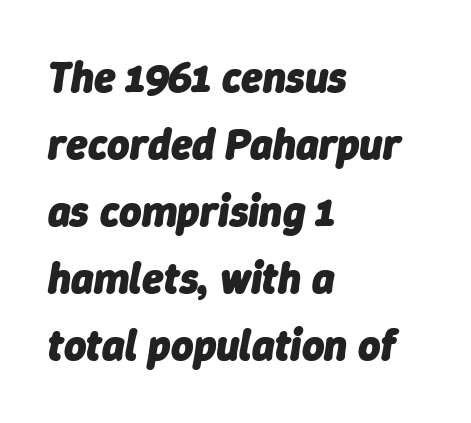
Q: Is the text bold? A: Yes.
Q: Is the text italic (slanted)? A: Yes, it leans right by about 9 degrees.
Q: Is the text underlined? A: No.
Q: How is the paragraph aligned? A: Left-aligned.
Q: Is the spacing between letters normal or unusually wide? A: Normal.
Q: Is the spacing between lines tight, normal or loose? A: Normal.
Q: Width (condensed, normal, or wide)? A: Normal.
Q: Stroke contrast? A: Low.
Q: x-height? A: Medium.
Q: Monospaced? A: No.
